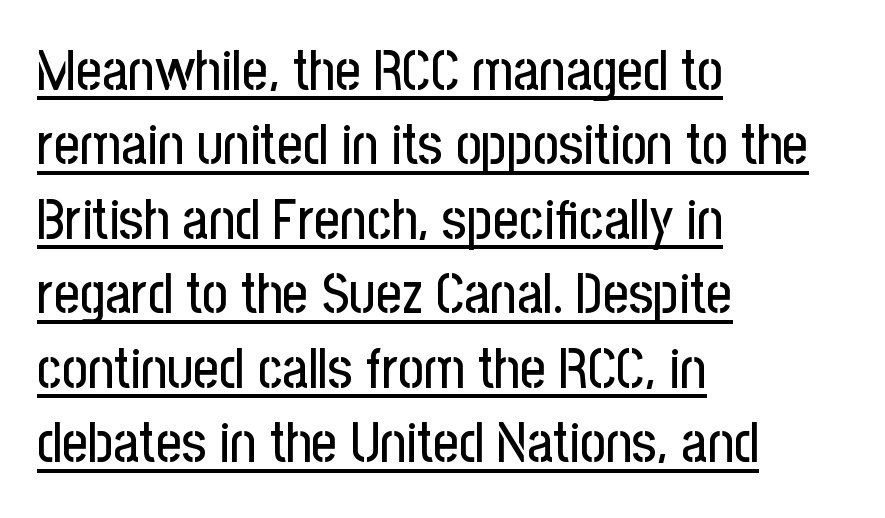
The leading is moderate, giving the passage an even texture. Looks like regular typesetting: each glyph gets only the width it needs. Tracking value appears to be zero — textbook default spacing. Letterform terminals end flat and unadorned throughout the passage. Compared with a centered layout, this one pins lines to the left instead.
